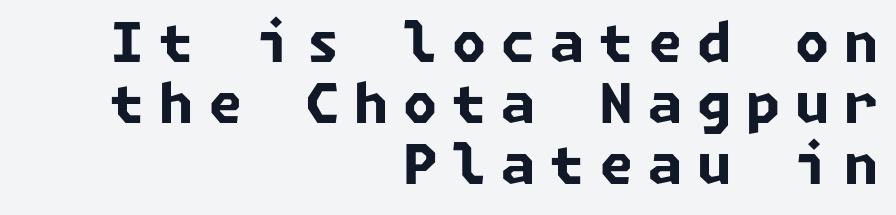
The block of text is dense from top to bottom, with scant space between rows. Nobody drew a line under any word here. There is plenty of visible air inserted between adjacent glyphs. Is the block centered? No — it sits flush against the right margin.
